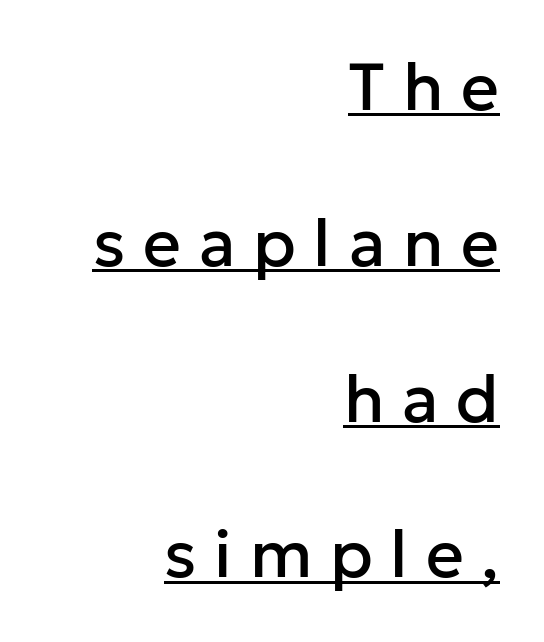
Q: Is the text italic (slanted)? A: No, it is upright.
Q: Is the typeface a serif or a sans-serif typeface? A: Sans-serif.
Q: Is the text underlined? A: Yes.
Q: How is the paragraph aligned? A: Right-aligned.
Q: Is the spacing between letters normal or unusually wide? A: Unusually wide.
Q: Is the spacing between lines tight, normal or loose? A: Loose.
Q: Width (condensed, normal, or wide)? A: Normal.
Q: Stroke contrast? A: Low.
Q: x-height? A: Medium.
Q: Monospaced? A: No.
